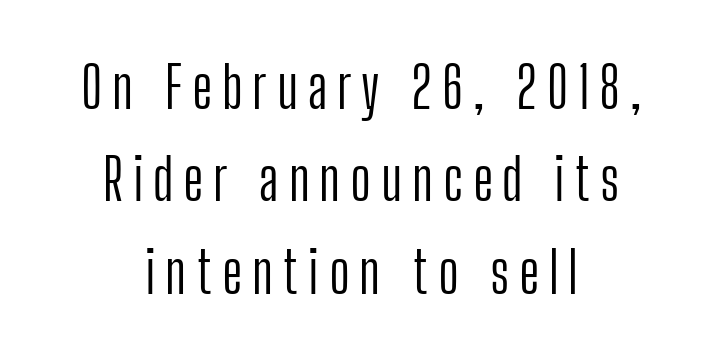
The image shows 57 px light, condensed sans-serif type, upright; set centered, normal line spacing (1.62x), not underlined; low stroke contrast and a medium x-height.
